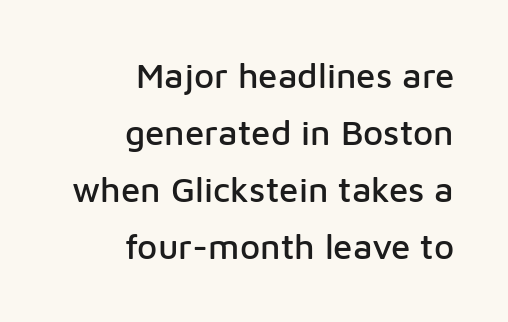
{"serif": "no", "italic": "no", "width": "normal", "stroke_contrast": "low", "x_height": "medium", "monospaced": "no", "underline": "no", "align": "right", "line_spacing": "normal", "line_spacing_ratio": 1.63, "letter_spacing": "normal", "letter_spacing_em": 0.0, "glyph_px": 35}
